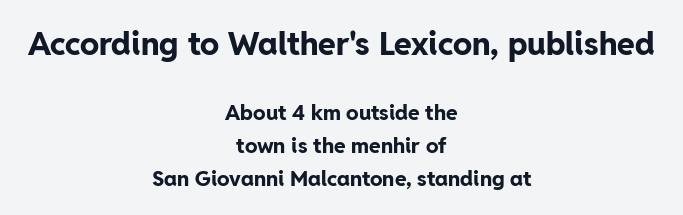
The image shows 32 px bold sans-serif type, upright; set centered, normal line spacing (1.57x), normal letter spacing, not underlined; the first (top) block is 1.52x larger; low stroke contrast and a medium x-height.
